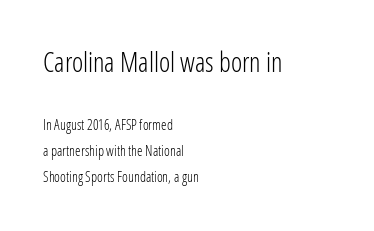
The image shows 27 px text type, upright; set left-aligned, line spacing 1.87x, normal letter spacing, not underlined; the first (top) block is 1.93x larger.
